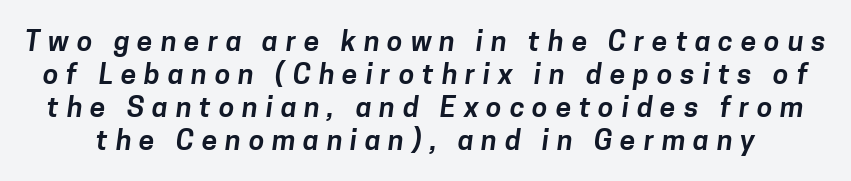
Q: Is the typeface a serif or a sans-serif typeface? A: Sans-serif.
Q: Is the text underlined? A: No.
Q: Is the spacing between letters normal or unusually wide? A: Unusually wide.
Q: Width (condensed, normal, or wide)? A: Normal.
Q: Stroke contrast? A: Low.
Q: x-height? A: Medium.
Q: Monospaced? A: No.
